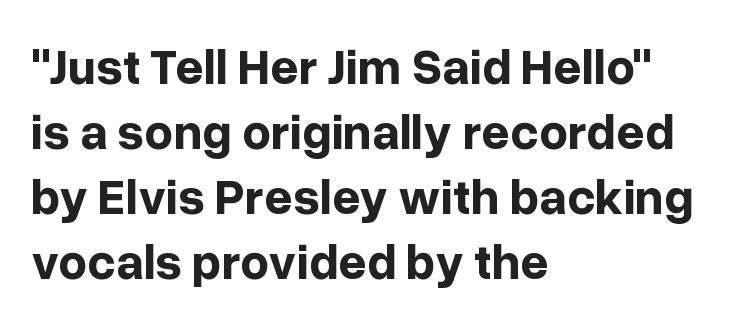
The strip under each line holds only bare page. The passage shown has conventional tracking throughout. Whoever set this chose a conventional vertical rhythm. Proportional: the letters do not fall into vertical columns.
